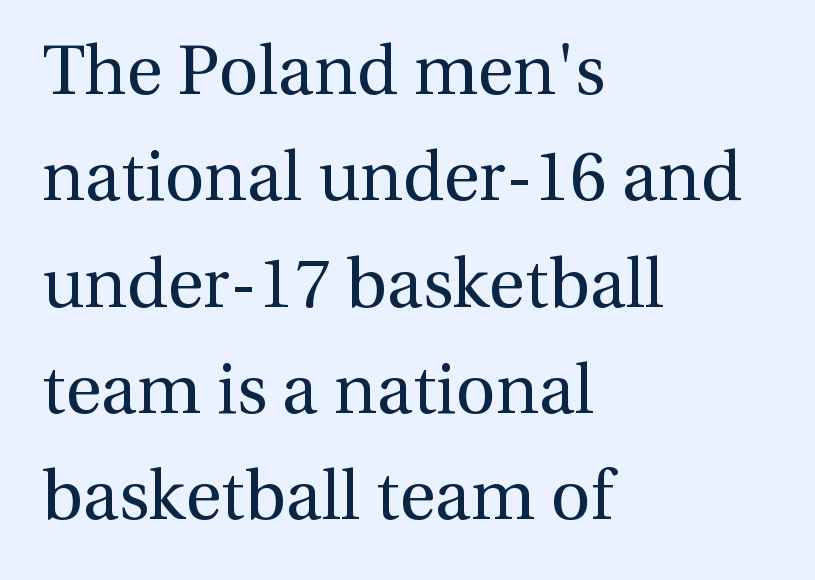
Q: Is the text bold? A: No.
Q: Is the text italic (slanted)? A: No, it is upright.
Q: Is the typeface a serif or a sans-serif typeface? A: Serif.
Q: Is the text underlined? A: No.
Q: How is the paragraph aligned? A: Left-aligned.
Q: Is the spacing between letters normal or unusually wide? A: Normal.
Q: Is the spacing between lines tight, normal or loose? A: Normal.
Q: Width (condensed, normal, or wide)? A: Normal.
Q: x-height? A: Medium.
Q: Monospaced? A: No.
